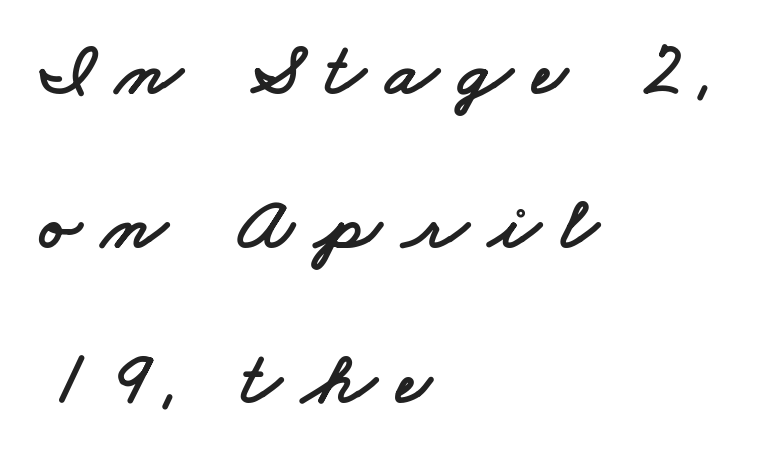
{"serif": "no", "width": "wide", "stroke_contrast": "low", "x_height": "small", "monospaced": "no", "underline": "no", "align": "left", "line_spacing": "loose", "line_spacing_ratio": 2.03, "letter_spacing": "wide", "letter_spacing_em": 0.27, "glyph_px": 76}
